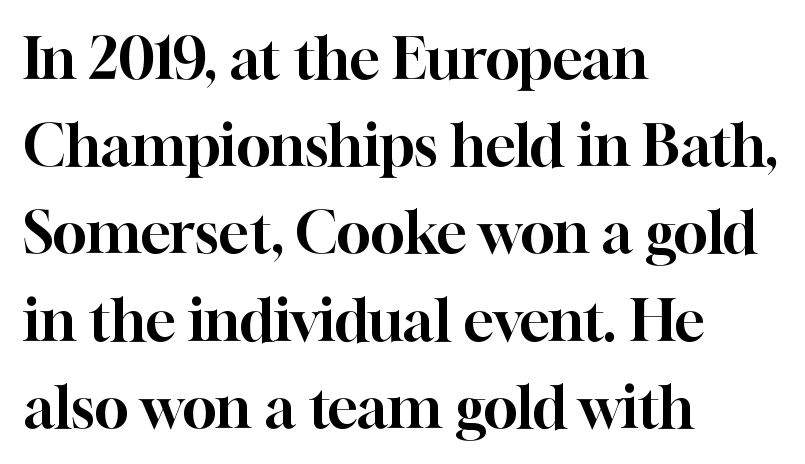
{"serif": "yes", "italic": "no", "width": "normal", "stroke_contrast": "high", "x_height": "medium", "monospaced": "no", "underline": "no", "align": "left", "line_spacing": "normal", "line_spacing_ratio": 1.53, "letter_spacing": "normal", "letter_spacing_em": 0.0, "glyph_px": 57}
